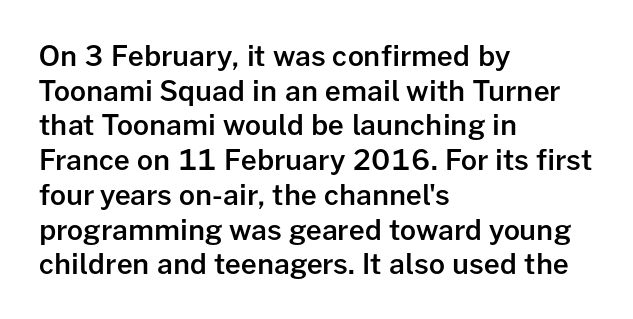
The image shows 28 px semibold sans-serif type, upright; set left-aligned, line spacing 1.24x, normal letter spacing, not underlined; low stroke contrast and a medium x-height.
